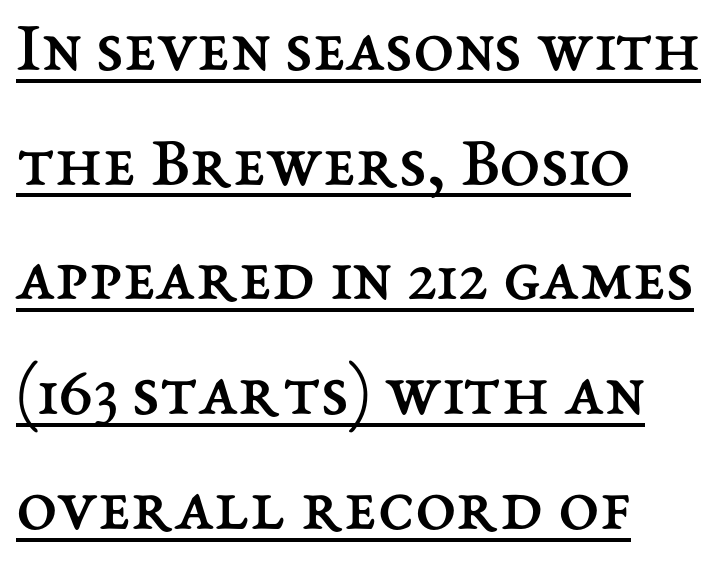
Q: Is the text bold? A: No.
Q: Is the text italic (slanted)? A: No, it is upright.
Q: Is the text underlined? A: Yes.
Q: How is the paragraph aligned? A: Left-aligned.
Q: Is the spacing between letters normal or unusually wide? A: Normal.
Q: Is the spacing between lines tight, normal or loose? A: Normal.
Q: Width (condensed, normal, or wide)? A: Normal.
Q: Stroke contrast? A: Medium.
Q: x-height? A: Medium.
Q: Monospaced? A: No.
